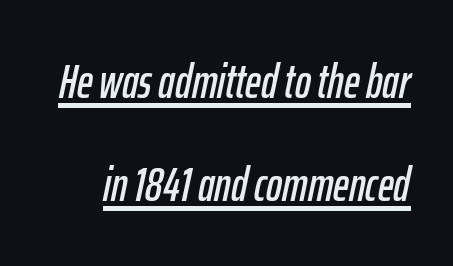
Q: Is the text italic (slanted)? A: Yes, it leans right by about 12 degrees.
Q: Is the text underlined? A: Yes.
Q: Is the spacing between letters normal or unusually wide? A: Normal.
Q: Is the spacing between lines tight, normal or loose? A: Loose.
Q: Width (condensed, normal, or wide)? A: Condensed.
Q: Stroke contrast? A: Low.
Q: x-height? A: Medium.
Q: Monospaced? A: No.
